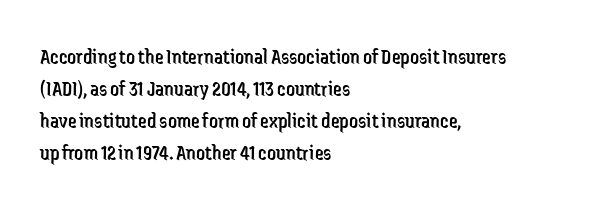
The image shows 22 px text type, upright; set left-aligned, normal line spacing (1.45x), normal letter spacing, not underlined.
